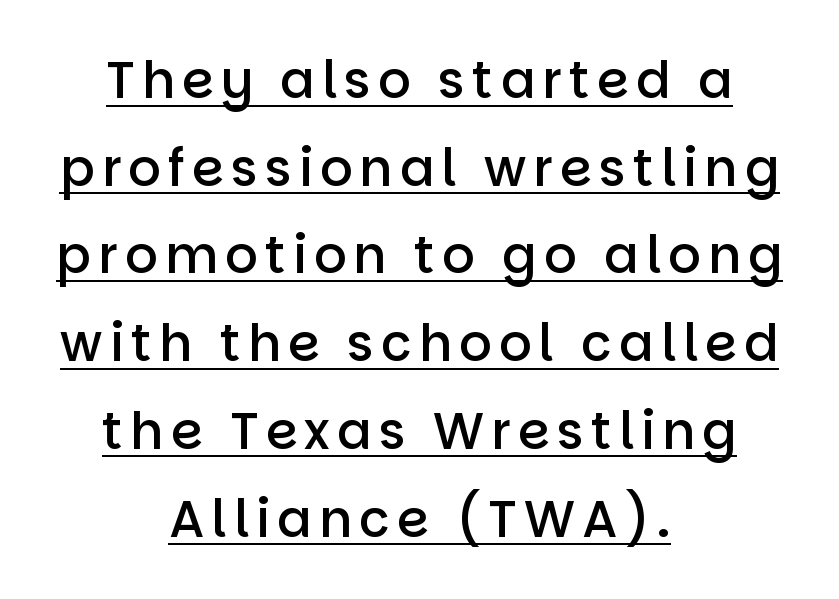
Q: Is the text bold? A: Semi-bold.
Q: Is the text italic (slanted)? A: No, it is upright.
Q: Is the typeface a serif or a sans-serif typeface? A: Sans-serif.
Q: Is the text underlined? A: Yes.
Q: How is the paragraph aligned? A: Centered.
Q: Width (condensed, normal, or wide)? A: Normal.
Q: Stroke contrast? A: Low.
Q: x-height? A: Large.
Q: Monospaced? A: No.
